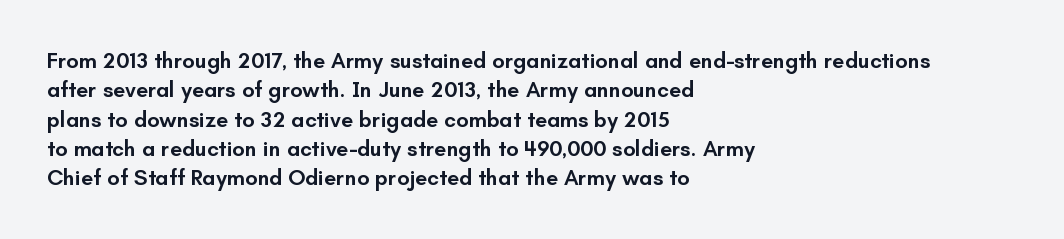
{"italic": "no", "bold": "semi", "underline": "no", "align": "left", "line_spacing": "normal", "line_spacing_ratio": 1.33, "letter_spacing": "normal", "letter_spacing_em": 0.0, "glyph_px": 22}
